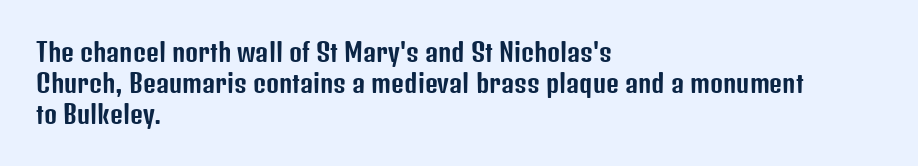
{"italic": "no", "underline": "no", "align": "left", "line_spacing_ratio": 1.24, "letter_spacing": "normal", "letter_spacing_em": 0.0, "glyph_px": 25}
